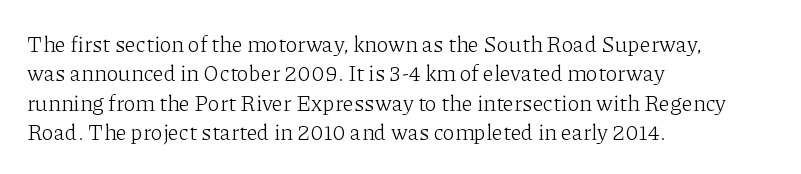
Caption: face not bold, strokes unweighted. Whoever set this chose a conventional vertical rhythm. This sample uses plain, unmodified letter spacing. The lettering stays uniformly vertical, giving the passage a roman look. Rule under the text: the space is simply empty.
